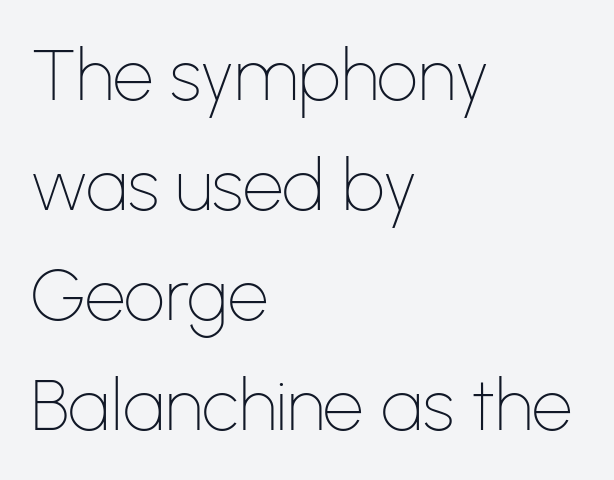
The image shows 72 px thin sans-serif type, upright; set left-aligned, normal line spacing (1.53x), normal letter spacing, not underlined; low stroke contrast and a medium x-height.
